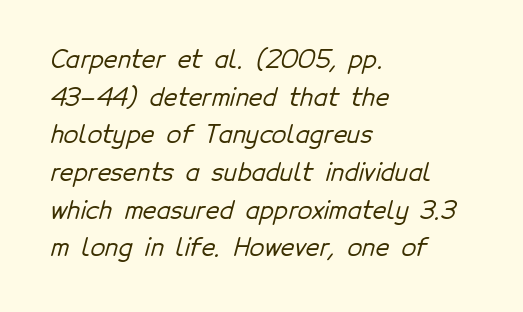
The image shows 24 px text type; set left-aligned, normal line spacing (1.57x), normal letter spacing, not underlined.
